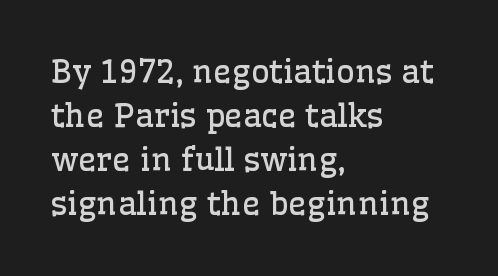
Posture: straight, roman, zero tilt. Whoever set this chose a conventional vertical rhythm. The letterforms sit shoulder to shoulder at normal distance. The rendering shows small feet on the letterforms — a serif design.
